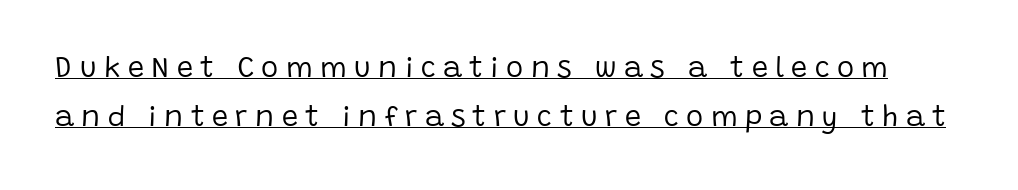
Are there feet on the stems? There aren't — it's a sans. In designer terms, the underline attribute is active on this setting. The face looks like a standard text weight, possibly lighter. A typesetter would call this proportional, since set widths differ per character. Regarding leading, the lines here are spaced in the standard way. Tracking here is generous; glyphs stand well apart from one another.
